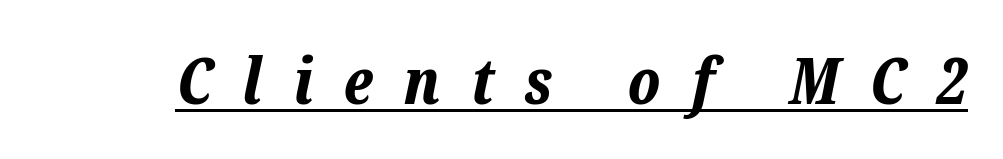
Compared with undecorated copy, this sample adds a rule below the words. Each word looks stretched out because of the extra space between its letters. Here the designer chose a conventional face with non-uniform glyph widths. Rendered with sloped, italic letterforms.
